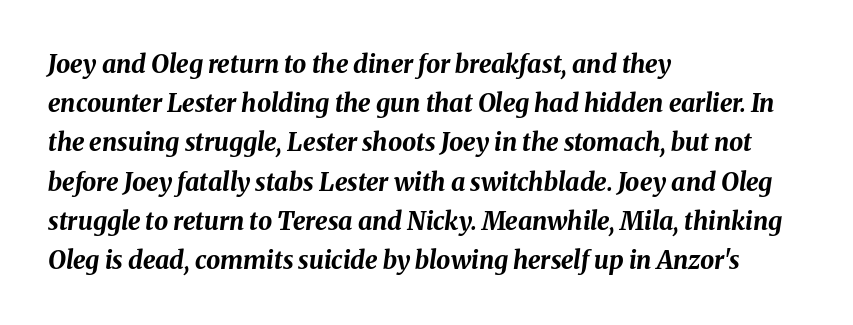
Q: Is the text bold? A: Yes.
Q: Is the text italic (slanted)? A: Yes, it leans right by about 8 degrees.
Q: Is the text underlined? A: No.
Q: How is the paragraph aligned? A: Left-aligned.
Q: Is the spacing between letters normal or unusually wide? A: Normal.
Q: Is the spacing between lines tight, normal or loose? A: Normal.
